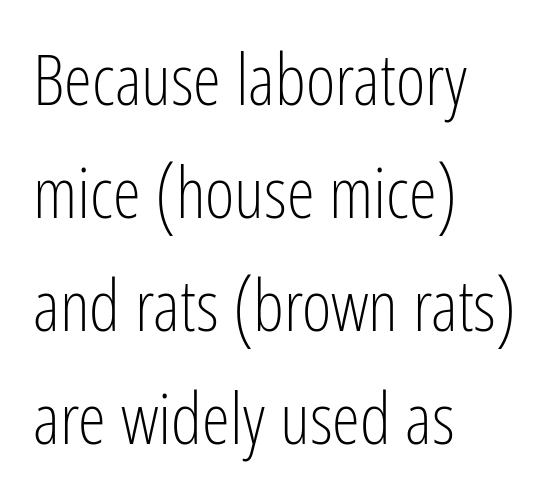
The image shows 71 px light, condensed sans-serif type, upright; set left-aligned, normal line spacing (1.59x), normal letter spacing, not underlined; low stroke contrast and a medium x-height.
